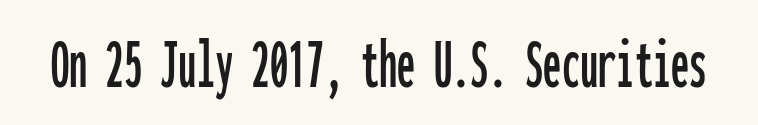
{"serif": "no", "italic": "no", "width": "condensed", "stroke_contrast": "low", "x_height": "medium", "monospaced": "yes", "underline": "no", "letter_spacing": "normal", "letter_spacing_em": 0.0, "glyph_px": 73}
